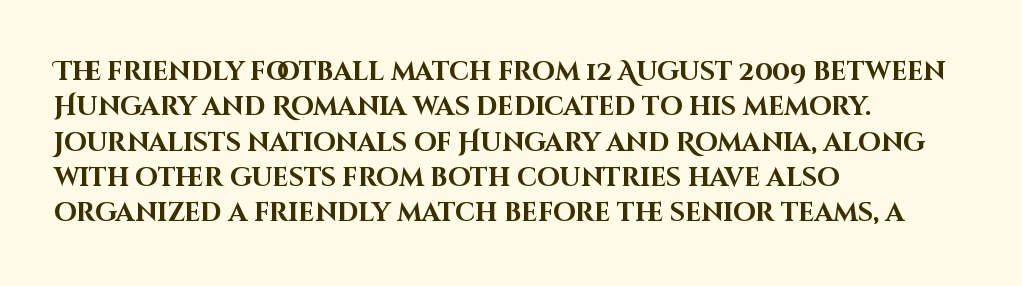
Normally led — the rows are evenly, conventionally spaced. A roman cut, with each character standing at attention. The gaps between neighbouring characters are ordinary and unremarkable. The words here are not underlined. Left-aligned paragraph, ragged on the right. The typesetting leans heavy: a genuine bold.
